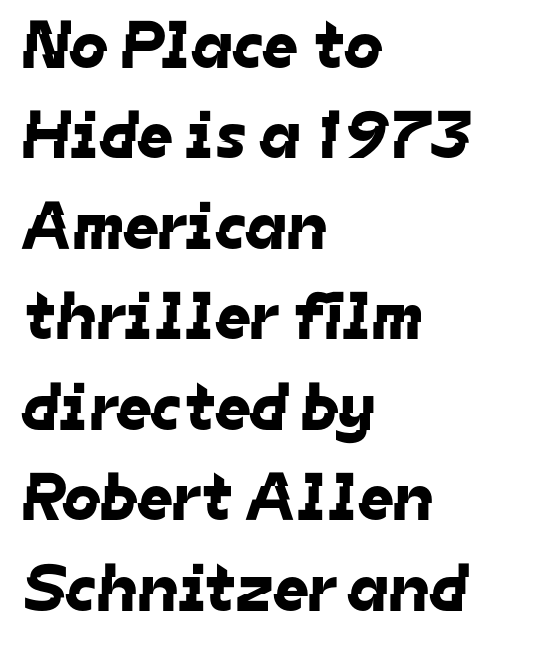
Q: Is the typeface a serif or a sans-serif typeface? A: Sans-serif.
Q: Is the text underlined? A: No.
Q: How is the paragraph aligned? A: Left-aligned.
Q: Is the spacing between letters normal or unusually wide? A: Normal.
Q: Is the spacing between lines tight, normal or loose? A: Normal.
Q: Width (condensed, normal, or wide)? A: Normal.
Q: Stroke contrast? A: Low.
Q: x-height? A: Medium.
Q: Monospaced? A: No.
